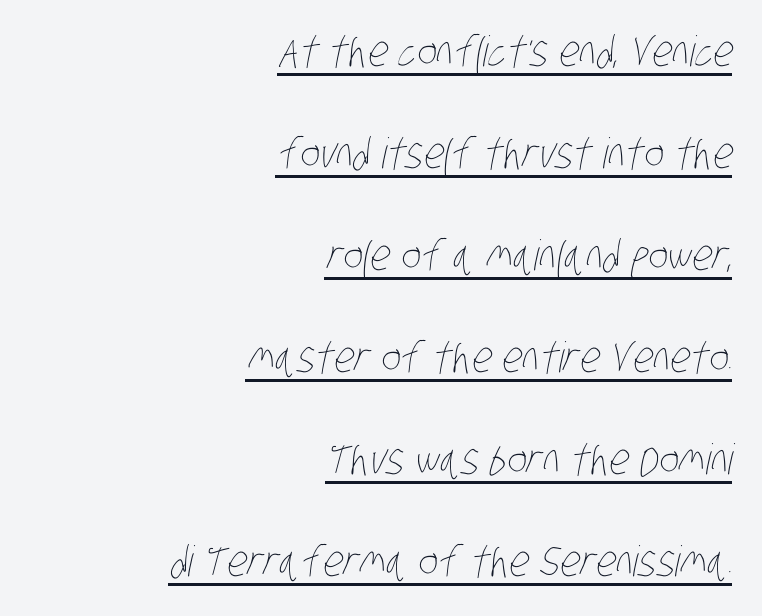
{"bold": "no", "weight": "thin", "width": "condensed", "stroke_contrast": "low", "x_height": "large", "monospaced": "no", "underline": "yes", "align": "right", "line_spacing": "loose", "line_spacing_ratio": 2.43, "letter_spacing": "normal", "letter_spacing_em": 0.0, "glyph_px": 42}
